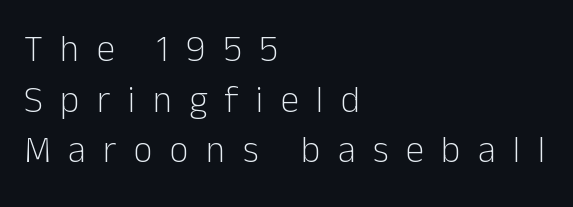
A roman cut, with each character standing at attention. Does the type have serifs? No, each stem ends abruptly. Check the space under the baseline: it is left empty. Bold? No — there's no thickening of the strokes.
